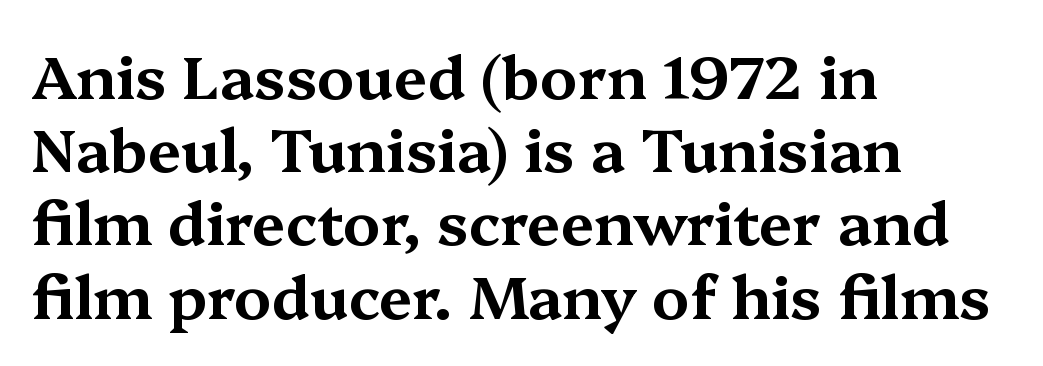
The image shows 60 px wide serif type, upright; set left-aligned, line spacing 1.22x, normal letter spacing, not underlined; medium stroke contrast and a medium x-height.
